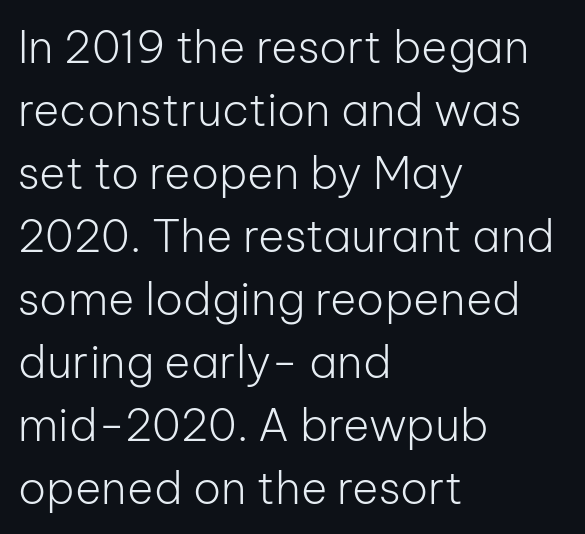
You could not count columns in this text — the font is proportionally spaced. What's the leading like? Ordinary, nothing unusual. Spacing between characters is what you'd get straight out of the box. Is the type heavy? It reads as light-to-regular instead. A student would call this left alignment; a typographer would say flush left, rag right. Designer's note — italics off, roman on.
